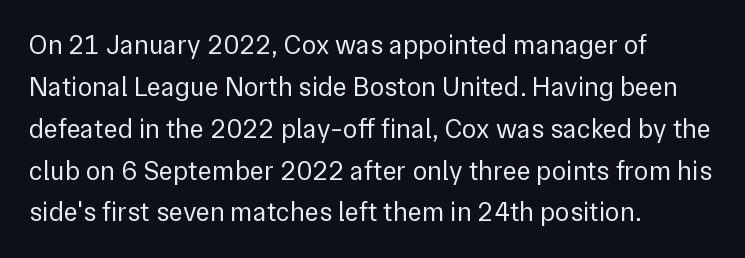
{"italic": "no", "bold": "no", "underline": "no", "align": "left", "line_spacing": "normal", "line_spacing_ratio": 1.55, "letter_spacing": "normal", "letter_spacing_em": 0.0, "glyph_px": 27}
